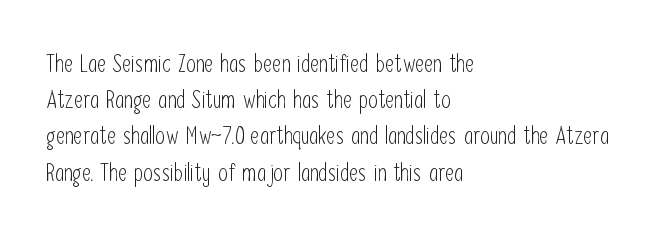
The cut favours lightness, reaching ordinary text weight at its darkest. Left-aligned paragraph, ragged on the right. There is no visible air inserted between adjacent glyphs. Has an underline been added? It has not. Upright lettering throughout. Leading matches the norm, producing a regular column.
